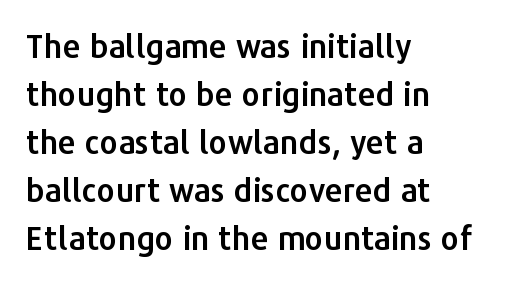
{"serif": "no", "italic": "no", "width": "normal", "stroke_contrast": "low", "x_height": "medium", "monospaced": "no", "underline": "no", "align": "left", "line_spacing": "normal", "line_spacing_ratio": 1.5, "letter_spacing": "normal", "letter_spacing_em": 0.0, "glyph_px": 32}
